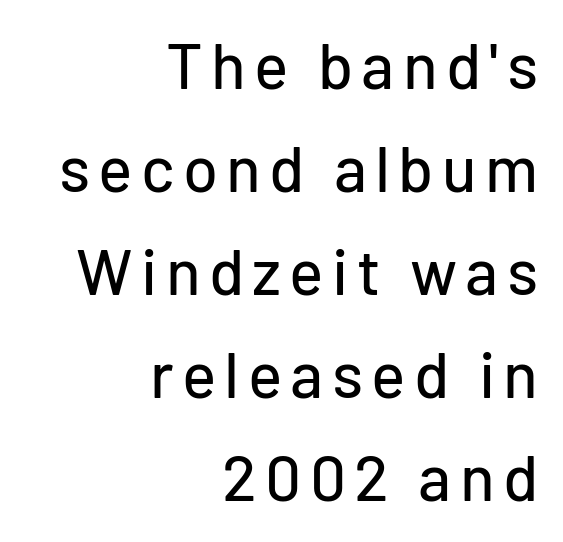
Q: Is the text italic (slanted)? A: No, it is upright.
Q: Is the typeface a serif or a sans-serif typeface? A: Sans-serif.
Q: Is the text underlined? A: No.
Q: How is the paragraph aligned? A: Right-aligned.
Q: Is the spacing between lines tight, normal or loose? A: Normal.
Q: Width (condensed, normal, or wide)? A: Normal.
Q: Stroke contrast? A: Low.
Q: x-height? A: Medium.
Q: Monospaced? A: No.
